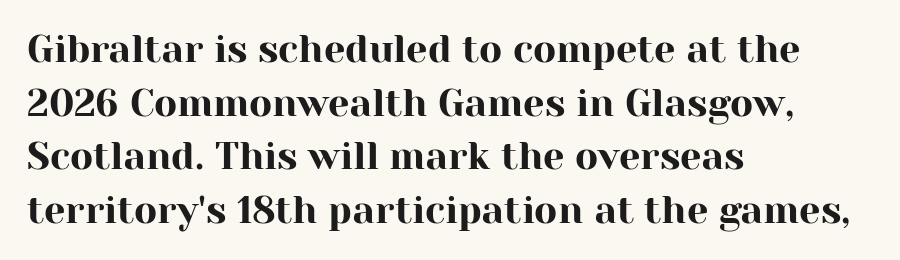
{"serif": "yes", "italic": "no", "width": "normal", "stroke_contrast": "high", "x_height": "medium", "monospaced": "no", "underline": "no", "align": "left", "line_spacing": "normal", "line_spacing_ratio": 1.41, "letter_spacing": "normal", "letter_spacing_em": 0.0, "glyph_px": 38}
